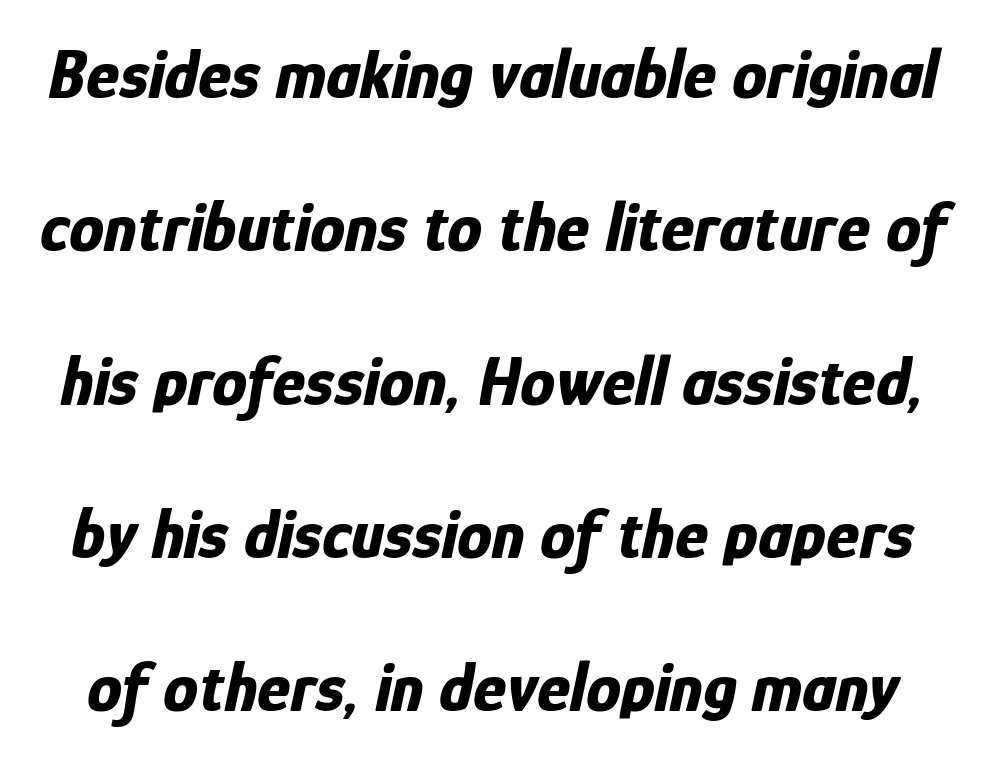
Looks like regular typesetting: each glyph gets only the width it needs. The passage shown is not underscored anywhere. Words appear dense and cohesive because spacing is normal. Yep, that's italic — everything's leaning.
